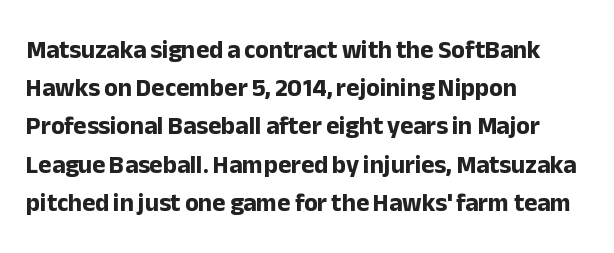
Q: Is the text bold? A: Yes.
Q: Is the text italic (slanted)? A: No, it is upright.
Q: Is the text underlined? A: No.
Q: How is the paragraph aligned? A: Left-aligned.
Q: Is the spacing between letters normal or unusually wide? A: Normal.
Q: Is the spacing between lines tight, normal or loose? A: Normal.
